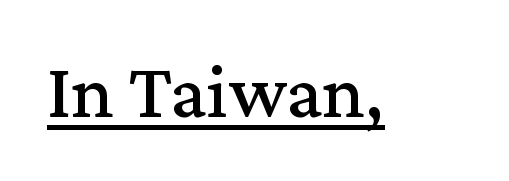
{"serif": "yes", "italic": "no", "width": "normal", "stroke_contrast": "medium", "x_height": "medium", "monospaced": "no", "underline": "yes", "letter_spacing": "normal", "letter_spacing_em": 0.0, "glyph_px": 78}
